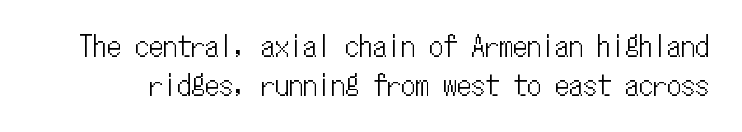
The image shows 28 px condensed type, upright, monospaced; set normal line spacing (1.38x), normal letter spacing, not underlined; low stroke contrast and a medium x-height.
